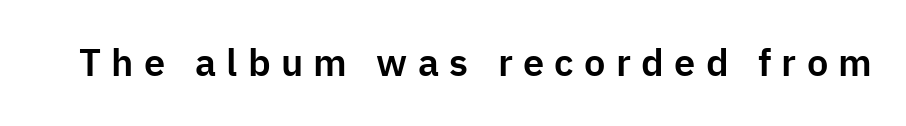
Proportional: the letters do not fall into vertical columns. Regarding serifs, this sample does without them. Designer's note — italics off, roman on. Look at the tracking — it's clearly loosened, letters drifting apart.
